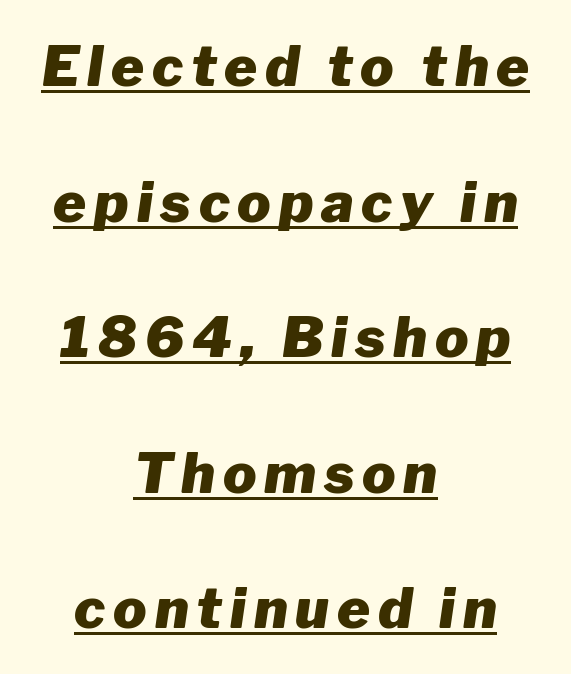
{"italic": "yes", "lean": "right", "slant_degrees": 8, "bold": "yes", "weight": "heavy", "width": "normal", "stroke_contrast": "low", "x_height": "medium", "monospaced": "no", "underline": "yes", "align": "center", "line_spacing": "loose", "line_spacing_ratio": 2.42, "glyph_px": 56}
